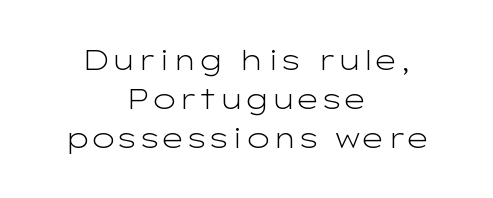
{"serif": "no", "italic": "no", "bold": "no", "weight": "light", "width": "wide", "stroke_contrast": "low", "x_height": "medium", "monospaced": "no", "underline": "no", "align": "center", "line_spacing": "normal", "line_spacing_ratio": 1.4, "letter_spacing": "normal", "letter_spacing_em": 0.0, "glyph_px": 28}
